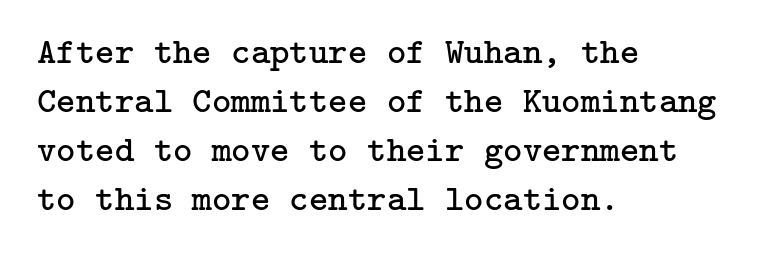
The image shows 37 px regular-weight serif type, upright; set left-aligned, normal line spacing (1.32x), normal letter spacing, not underlined; low stroke contrast and a medium x-height.
